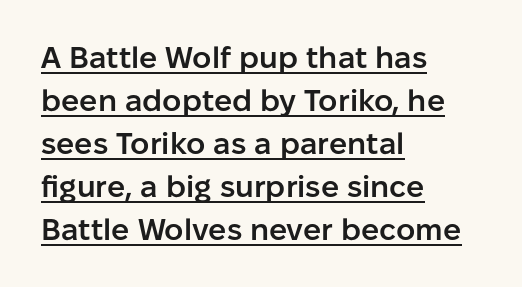
{"serif": "no", "italic": "no", "bold": "semi", "weight": "semibold", "width": "normal", "stroke_contrast": "low", "x_height": "medium", "monospaced": "no", "underline": "yes", "align": "left", "line_spacing": "normal", "line_spacing_ratio": 1.43, "letter_spacing": "normal", "letter_spacing_em": 0.0, "glyph_px": 30}
